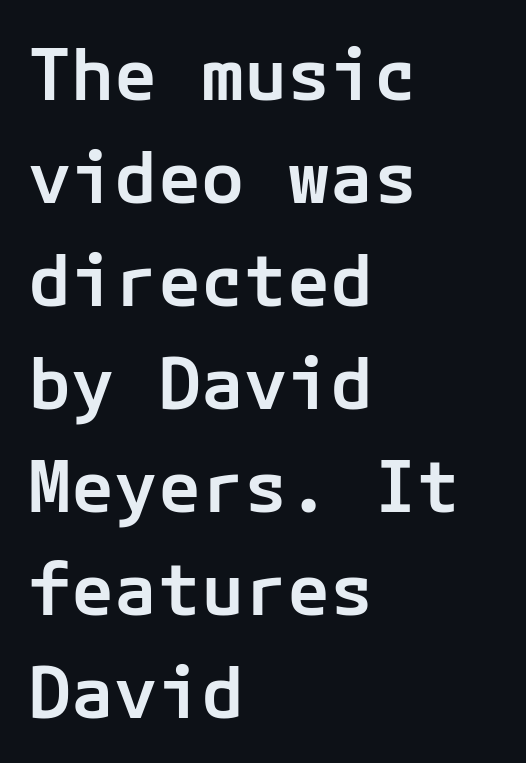
Q: Is the text bold? A: Semi-bold.
Q: Is the text italic (slanted)? A: No, it is upright.
Q: Is the typeface a serif or a sans-serif typeface? A: Sans-serif.
Q: Is the text underlined? A: No.
Q: How is the paragraph aligned? A: Left-aligned.
Q: Is the spacing between letters normal or unusually wide? A: Normal.
Q: Is the spacing between lines tight, normal or loose? A: Normal.
Q: Width (condensed, normal, or wide)? A: Normal.
Q: Stroke contrast? A: Low.
Q: x-height? A: Medium.
